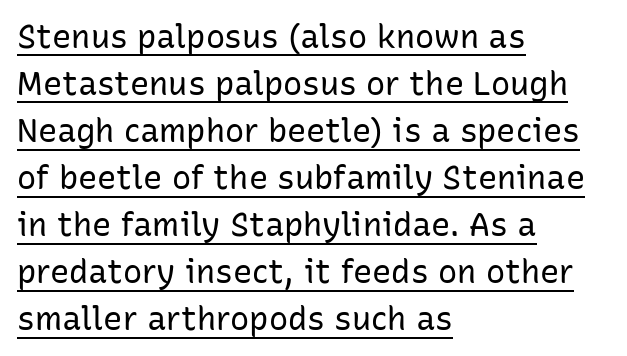
The image shows 32 px regular-weight sans-serif type, upright; set left-aligned, normal line spacing (1.47x), normal letter spacing, underlined; low stroke contrast and a medium x-height.
